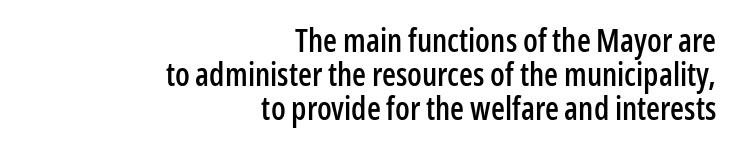
{"serif": "no", "italic": "no", "width": "condensed", "stroke_contrast": "low", "x_height": "medium", "monospaced": "no", "underline": "no", "align": "right", "line_spacing": "tight", "line_spacing_ratio": 1.07, "letter_spacing": "normal", "letter_spacing_em": 0.0, "glyph_px": 32}
